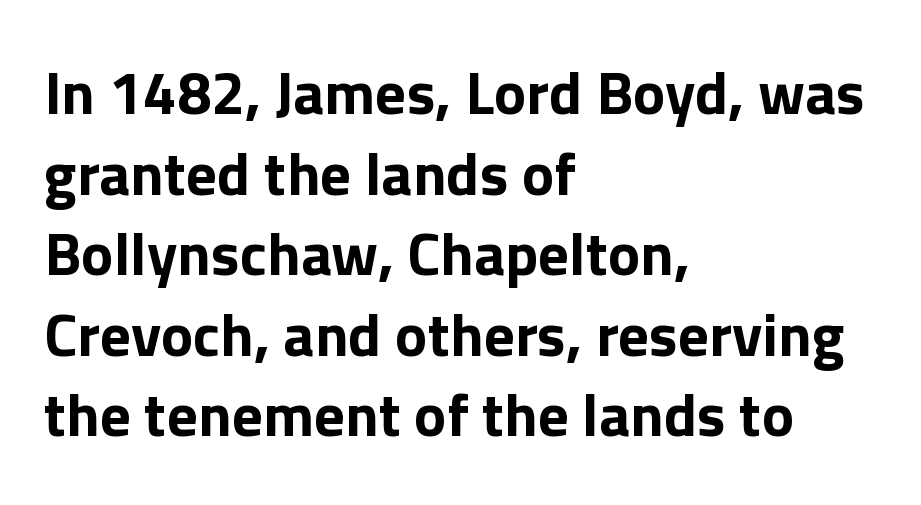
Q: Is the text bold? A: Yes.
Q: Is the text italic (slanted)? A: No, it is upright.
Q: Is the typeface a serif or a sans-serif typeface? A: Sans-serif.
Q: Is the text underlined? A: No.
Q: How is the paragraph aligned? A: Left-aligned.
Q: Is the spacing between letters normal or unusually wide? A: Normal.
Q: Is the spacing between lines tight, normal or loose? A: Normal.
Q: Width (condensed, normal, or wide)? A: Normal.
Q: x-height? A: Medium.
Q: Monospaced? A: No.
